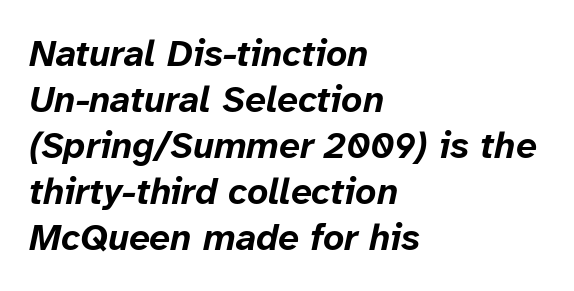
Q: Is the text bold? A: Yes.
Q: Is the text italic (slanted)? A: Yes, it leans right by about 12 degrees.
Q: Is the text underlined? A: No.
Q: How is the paragraph aligned? A: Left-aligned.
Q: Is the spacing between letters normal or unusually wide? A: Normal.
Q: Width (condensed, normal, or wide)? A: Normal.
Q: Stroke contrast? A: Low.
Q: x-height? A: Medium.
Q: Monospaced? A: No.
